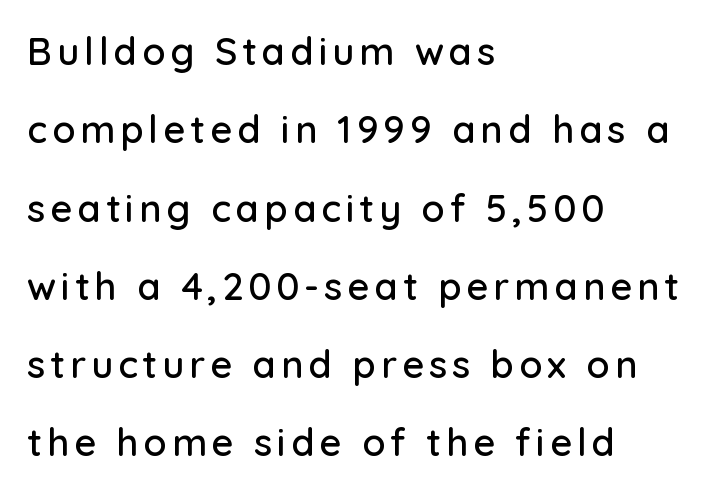
A clean baseline with only descenders dipping below it. Every stem runs plumb, perpendicular to the baseline. Type style note: lacks serifs. The paragraph has a hard left edge and a soft right edge. The line-height multiplier appears high, well above default. The face used here is proportionally spaced, like ordinary book or web type.
